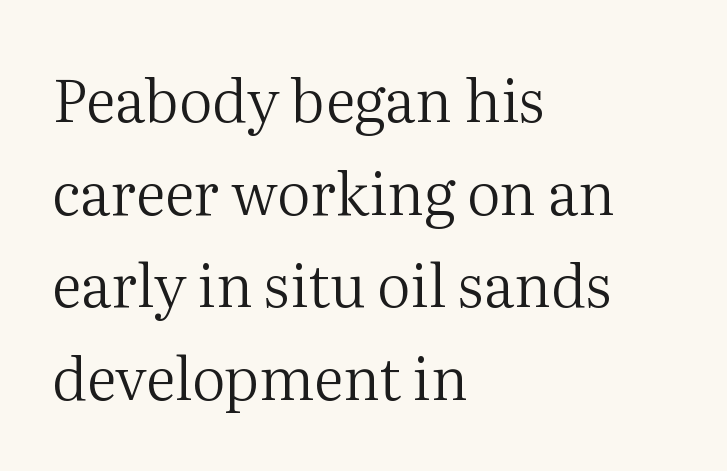
The image shows 59 px regular-weight serif type, upright; set left-aligned, normal line spacing (1.57x), normal letter spacing, not underlined; medium stroke contrast and a medium x-height.
